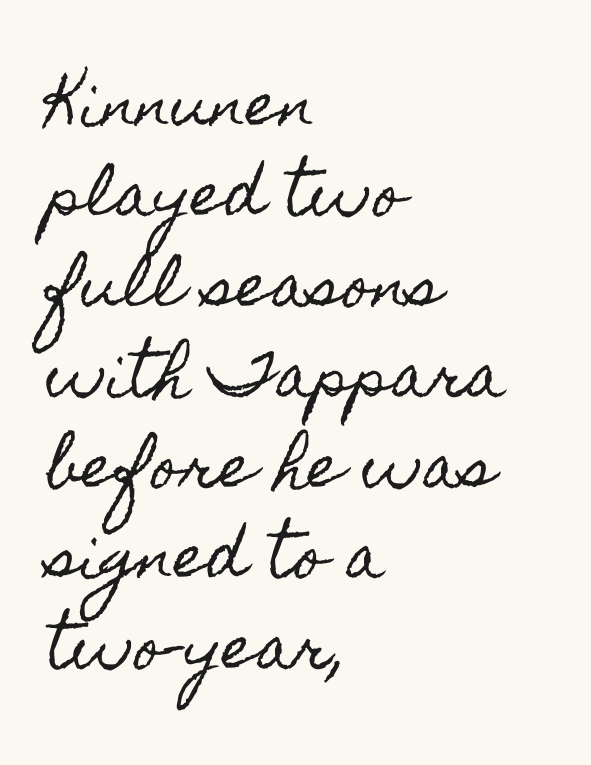
Q: Is the text italic (slanted)? A: Yes.
Q: Is the text underlined? A: No.
Q: How is the paragraph aligned? A: Left-aligned.
Q: Is the spacing between letters normal or unusually wide? A: Normal.
Q: Is the spacing between lines tight, normal or loose? A: Normal.
Q: Width (condensed, normal, or wide)? A: Condensed.
Q: x-height? A: Small.
Q: Monospaced? A: No.
